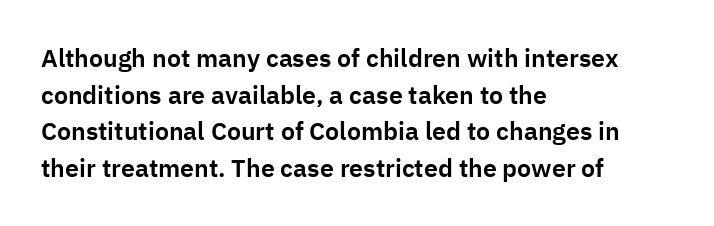
Q: Is the text italic (slanted)? A: No, it is upright.
Q: Is the text underlined? A: No.
Q: How is the paragraph aligned? A: Left-aligned.
Q: Is the spacing between letters normal or unusually wide? A: Normal.
Q: Is the spacing between lines tight, normal or loose? A: Normal.
